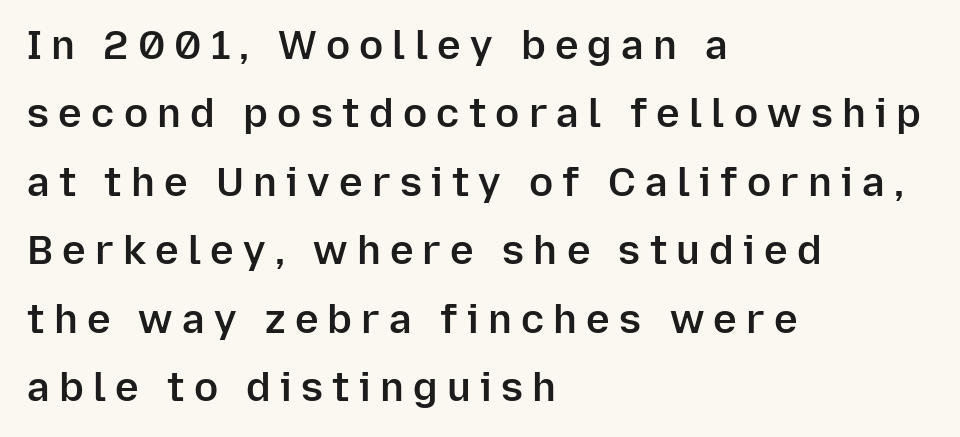
The image shows 40 px semibold sans-serif type, upright; set left-aligned, line spacing 1.71x, unusually wide letter spacing (+0.23 em), not underlined; low stroke contrast and a medium x-height.
